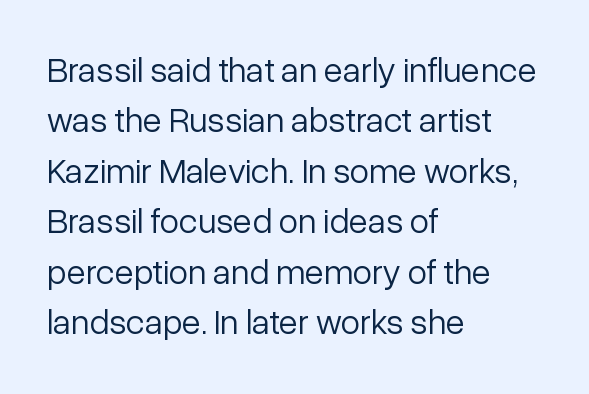
Nothing unusual about the tracking: characters are spaced as the font intends. Style check: upright. Typographically, this falls in the sans-serif category. The letters advance in unequal steps, a hallmark of proportional type.
